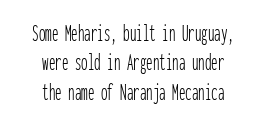
Clear beneath every line of the passage. Upright lettering throughout. Regarding leading, the lines here are crowded together. This sample uses plain, unmodified letter spacing.
